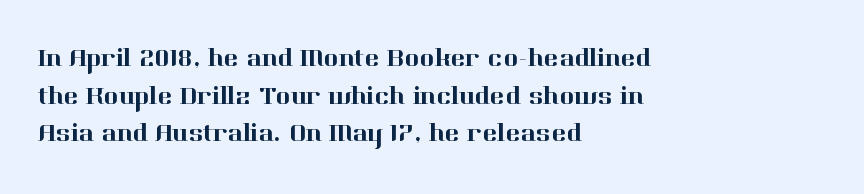
The image shows 25 px text type, upright; set left-aligned, normal line spacing (1.51x), normal letter spacing, not underlined.
